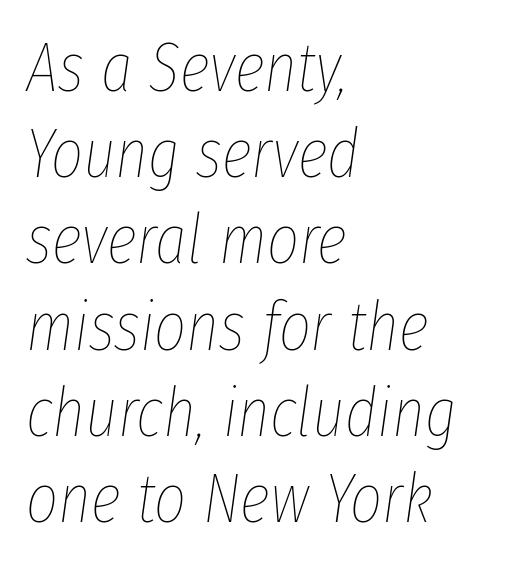
Q: Is the text bold? A: No.
Q: Is the text italic (slanted)? A: Yes, it leans right by about 8 degrees.
Q: Is the text underlined? A: No.
Q: How is the paragraph aligned? A: Left-aligned.
Q: Is the spacing between letters normal or unusually wide? A: Normal.
Q: Is the spacing between lines tight, normal or loose? A: Normal.
Q: Width (condensed, normal, or wide)? A: Condensed.
Q: Stroke contrast? A: Low.
Q: x-height? A: Medium.
Q: Monospaced? A: No.
